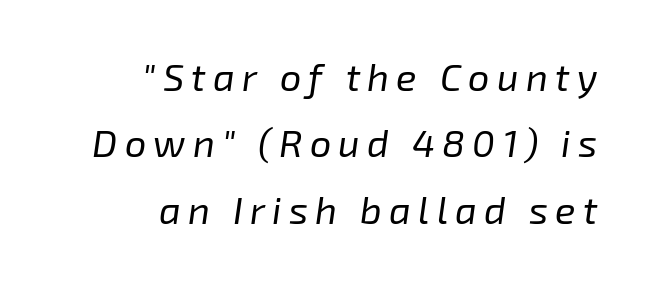
Q: Is the text bold? A: No.
Q: Is the text italic (slanted)? A: Yes, it leans right by about 8 degrees.
Q: Is the text underlined? A: No.
Q: How is the paragraph aligned? A: Right-aligned.
Q: Width (condensed, normal, or wide)? A: Normal.
Q: Stroke contrast? A: Low.
Q: x-height? A: Medium.
Q: Monospaced? A: No.
